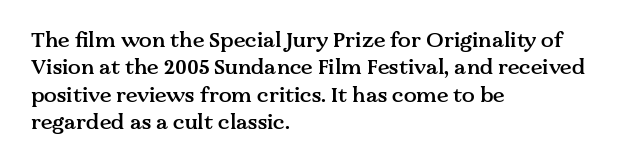
{"italic": "no", "bold": "semi", "underline": "no", "align": "left", "line_spacing": "normal", "line_spacing_ratio": 1.3, "letter_spacing": "normal", "letter_spacing_em": 0.0, "glyph_px": 21}
